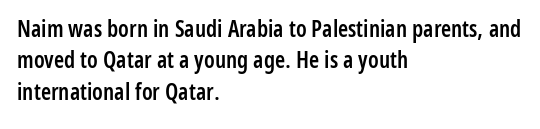
The image shows 23 px text type, upright; set left-aligned, normal line spacing (1.36x), normal letter spacing, not underlined.
